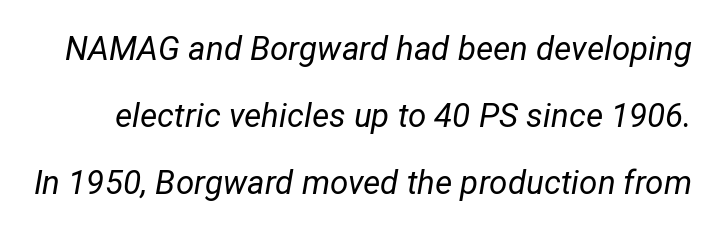
The image shows 33 px regular-weight type, italic (leaning right); set loose line spacing (2.03x), normal letter spacing, not underlined; low stroke contrast and a medium x-height.
